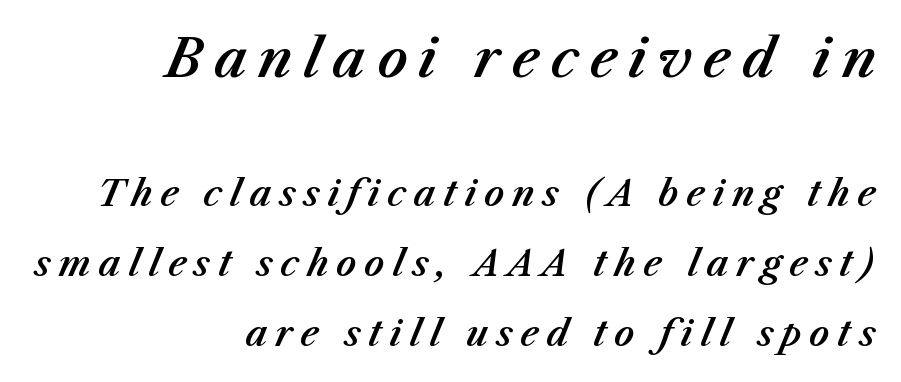
The image shows 52 px text type, italic (leaning right); set right-aligned, loose line spacing (2.0x), unusually wide letter spacing (+0.22 em), not underlined; the first (top) block is 1.49x larger; medium stroke contrast and a medium x-height.
